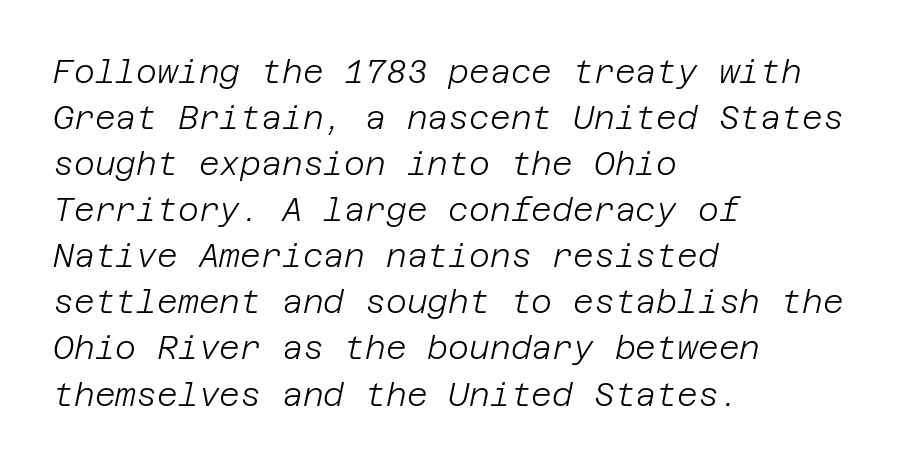
Weight class: somewhere from thin through regular. Reading down the column, the eye jumps a familiar distance to each next line. Rule under the text: the space is simply empty. Honestly, the letter spacing is just normal — you wouldn't notice it. The text carries the slant typical of an italic or oblique font.
